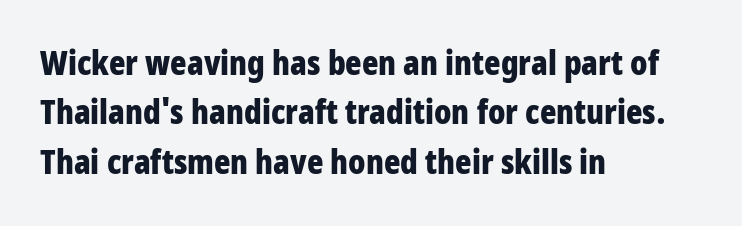
The image shows 34 px bold, condensed sans-serif type, upright; set left-aligned, normal line spacing (1.45x), normal letter spacing, not underlined; low stroke contrast and a large x-height.
